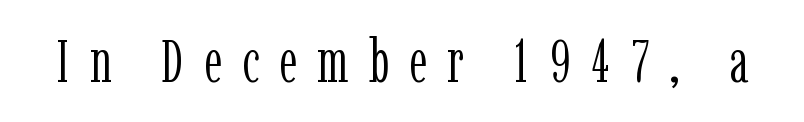
The image shows 61 px light, condensed serif type, upright; set unusually wide letter spacing (+0.33 em), not underlined; low stroke contrast and a medium x-height.
